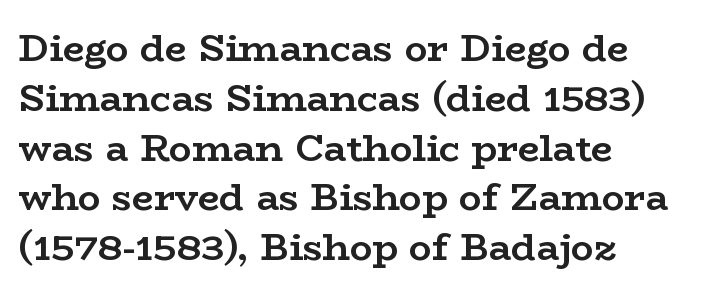
This sample has the flowing, uneven cadence of proportional lettering. A clean baseline with only descenders dipping below it. Compared with typical paragraphs, the rows here are spaced about the same. Horizontally, the lines are justified to the leading edge only. Caption: standard tracking, unaltered.
